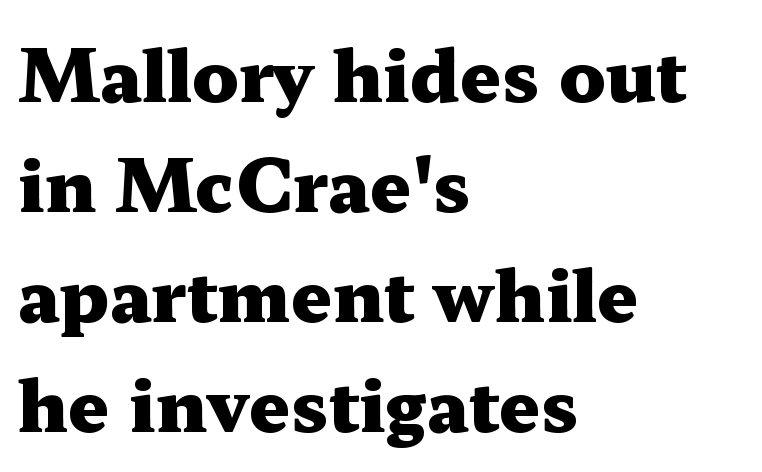
Q: Is the text bold? A: Yes.
Q: Is the text italic (slanted)? A: No, it is upright.
Q: Is the typeface a serif or a sans-serif typeface? A: Serif.
Q: Is the text underlined? A: No.
Q: How is the paragraph aligned? A: Left-aligned.
Q: Is the spacing between letters normal or unusually wide? A: Normal.
Q: Is the spacing between lines tight, normal or loose? A: Normal.
Q: Width (condensed, normal, or wide)? A: Wide.
Q: Stroke contrast? A: Medium.
Q: x-height? A: Medium.
Q: Monospaced? A: No.
